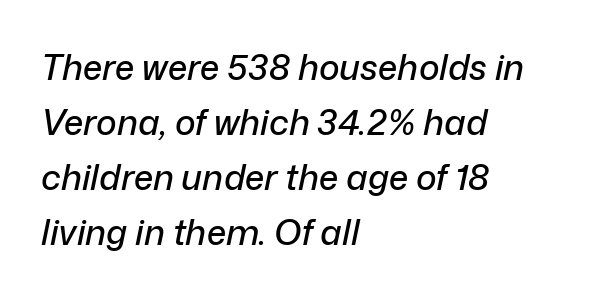
Q: Is the text italic (slanted)? A: Yes, it leans right by about 12 degrees.
Q: Is the text underlined? A: No.
Q: How is the paragraph aligned? A: Left-aligned.
Q: Is the spacing between letters normal or unusually wide? A: Normal.
Q: Is the spacing between lines tight, normal or loose? A: Normal.
Q: Width (condensed, normal, or wide)? A: Normal.
Q: Stroke contrast? A: Low.
Q: x-height? A: Medium.
Q: Monospaced? A: No.
